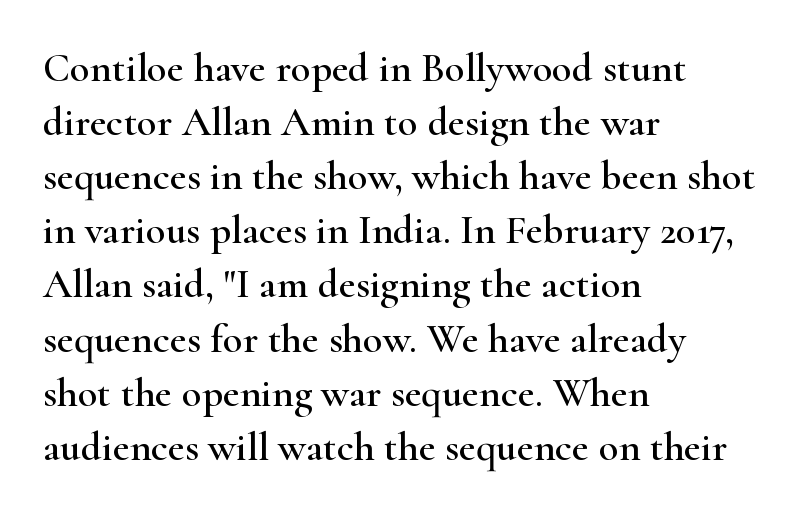
The image shows 41 px wide serif type, upright; set left-aligned, normal line spacing (1.32x), normal letter spacing, not underlined; high stroke contrast and a small x-height.
